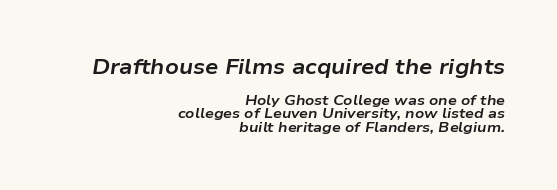
{"italic": "yes", "lean": "right", "slant_degrees": 9, "bold": "yes", "underline": "no", "align": "right", "line_spacing": "tight", "line_spacing_ratio": 0.99, "letter_spacing": "normal", "letter_spacing_em": 0.0, "larger_block": "first", "size_ratio": 1.5, "glyph_px": 21}
